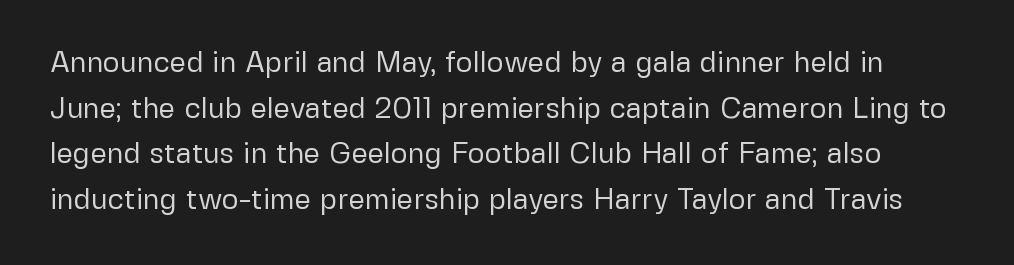
Q: Is the text bold? A: No.
Q: Is the text italic (slanted)? A: No, it is upright.
Q: Is the typeface a serif or a sans-serif typeface? A: Sans-serif.
Q: Is the text underlined? A: No.
Q: Is the spacing between letters normal or unusually wide? A: Normal.
Q: Is the spacing between lines tight, normal or loose? A: Normal.
Q: Width (condensed, normal, or wide)? A: Normal.
Q: Stroke contrast? A: Low.
Q: x-height? A: Medium.
Q: Monospaced? A: No.
